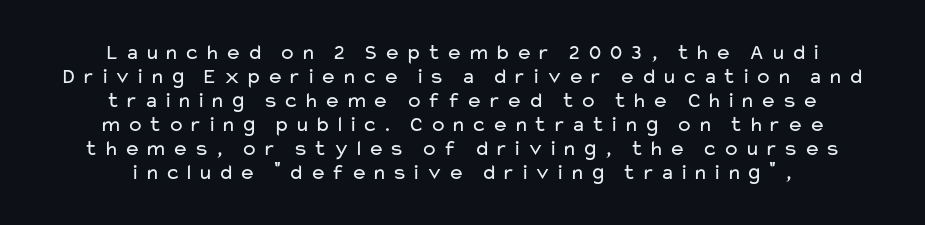
The image shows 22 px text type, upright; set centered, tight line spacing (1.09x), unusually wide letter spacing (+0.23 em), not underlined.
